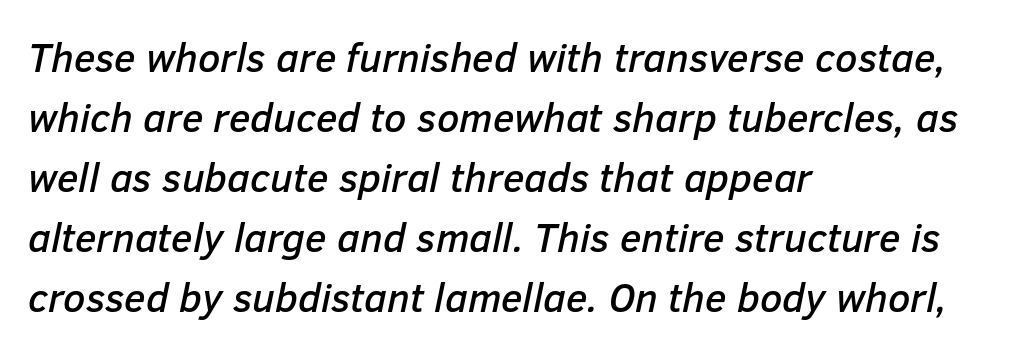
The image shows 40 px text type, italic (leaning right); set left-aligned, normal line spacing (1.5x), normal letter spacing, not underlined; low stroke contrast and a medium x-height.
